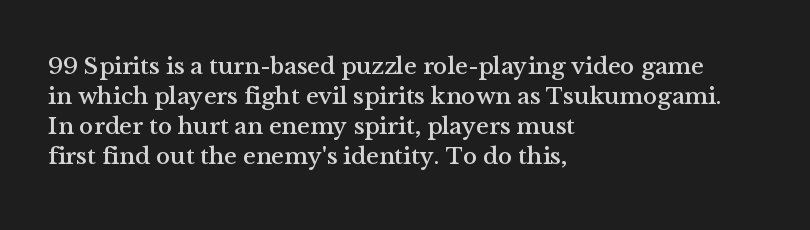
{"italic": "no", "underline": "no", "align": "left", "line_spacing": "normal", "line_spacing_ratio": 1.25, "letter_spacing": "normal", "letter_spacing_em": 0.0, "glyph_px": 24}
